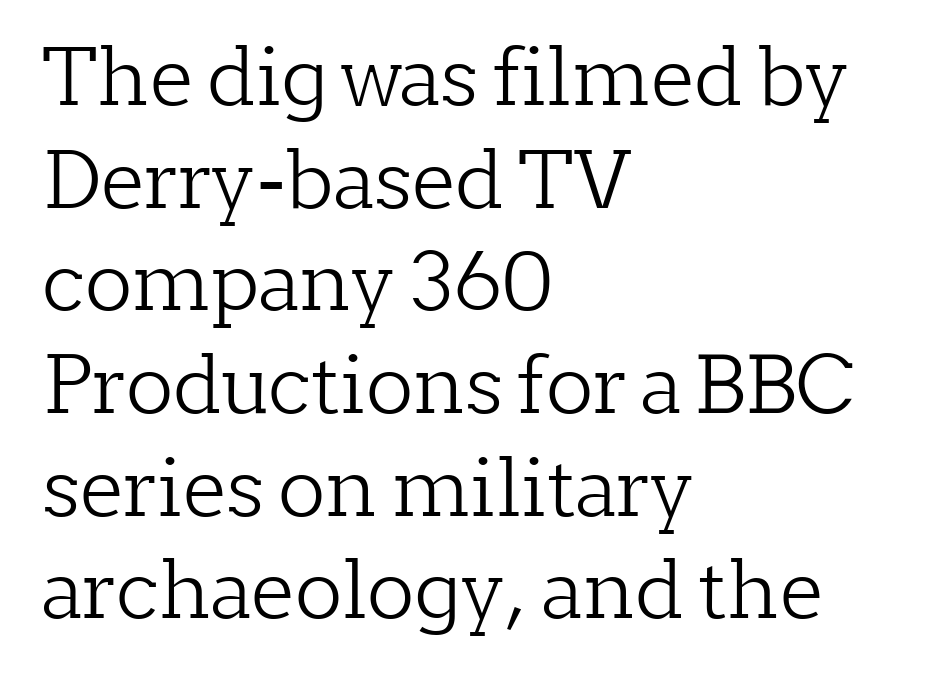
The passage shown is typeset with a serif family. Vertical strokes here are truly vertical. The typesetter chose a ragged-right arrangement here. Rule under the text: the space is simply empty. A typesetter would call this proportional, since set widths differ per character. Is there much room between lines? A standard amount, neither cramped nor airy.
